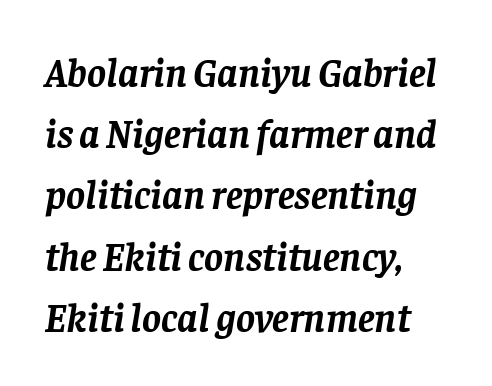
In CSS terms this would be text-align: left. Whoever set this chose a conventional vertical rhythm. The glyphs in this specimen are seriffed. This rendering features lettering with no underline. Slant detected: the letters are inclined. Is the letter spacing exaggerated? No — it looks like the ordinary default.
